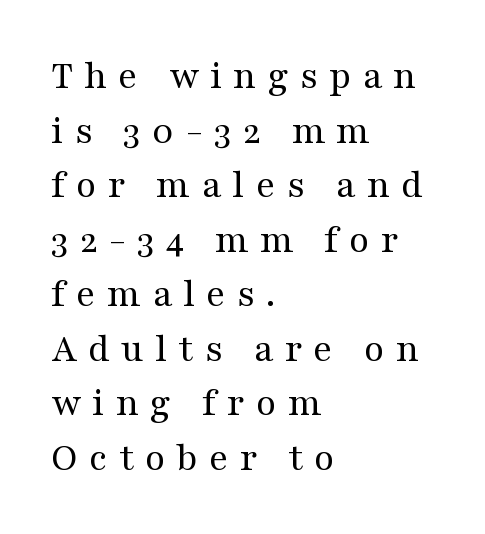
{"serif": "yes", "italic": "no", "bold": "no", "weight": "regular", "width": "wide", "stroke_contrast": "medium", "x_height": "medium", "monospaced": "no", "underline": "no", "align": "left", "line_spacing": "normal", "line_spacing_ratio": 1.33, "letter_spacing": "wide", "letter_spacing_em": 0.27, "glyph_px": 41}
